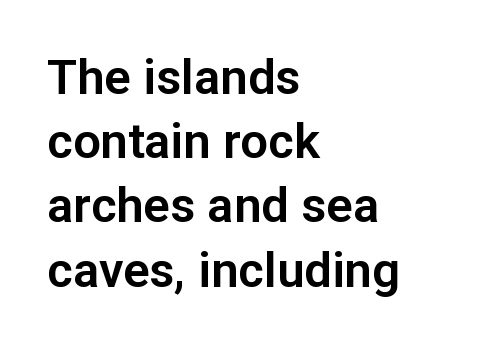
The lines sit at an ordinary, default distance from one another. Reading down the block, your eye returns to a fixed left position each line. Looks like regular typesetting: each glyph gets only the width it needs. Every character sits straight up, as roman type does. Tracking value appears to be zero — textbook default spacing.
